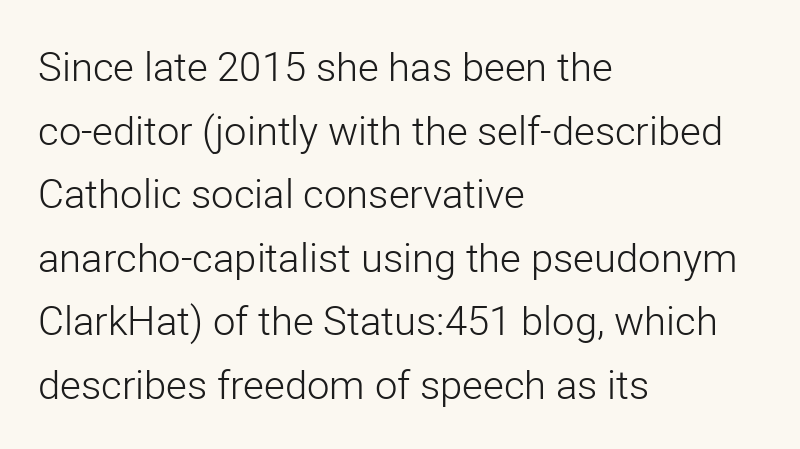
The image shows 40 px light sans-serif type, upright; set left-aligned, normal line spacing (1.59x), normal letter spacing, not underlined; low stroke contrast and a medium x-height.
